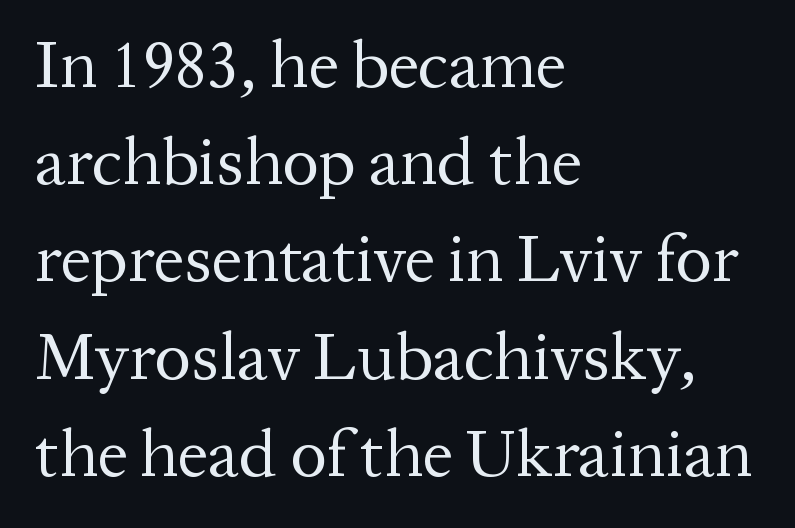
The foot of each line stays bare and open. Every stem runs plumb, perpendicular to the baseline. Compared with typical paragraphs, the rows here are spaced about the same. The rag falls on the right side of this text block.
